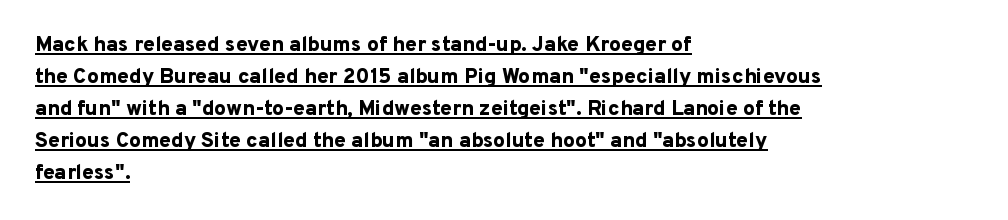
The image shows 21 px bold type, upright; set left-aligned, normal line spacing (1.52x), normal letter spacing, underlined.
